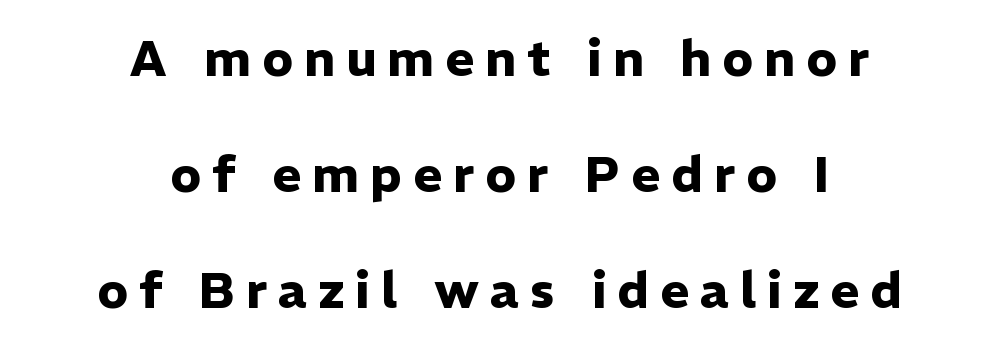
{"serif": "no", "italic": "no", "bold": "yes", "weight": "heavy", "width": "normal", "stroke_contrast": "low", "x_height": "medium", "monospaced": "no", "underline": "no", "align": "center", "line_spacing": "loose", "line_spacing_ratio": 2.32, "letter_spacing": "wide", "letter_spacing_em": 0.22, "glyph_px": 50}
